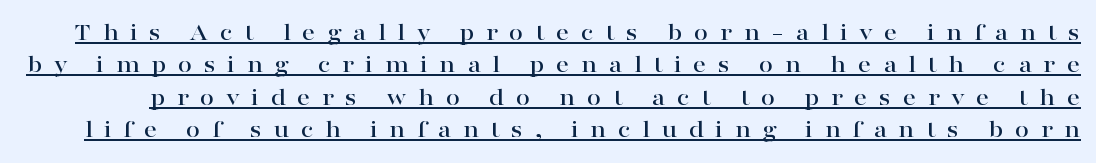
Q: Is the text italic (slanted)? A: No, it is upright.
Q: Is the text underlined? A: Yes.
Q: Is the spacing between letters normal or unusually wide? A: Unusually wide.
Q: Is the spacing between lines tight, normal or loose? A: Normal.
